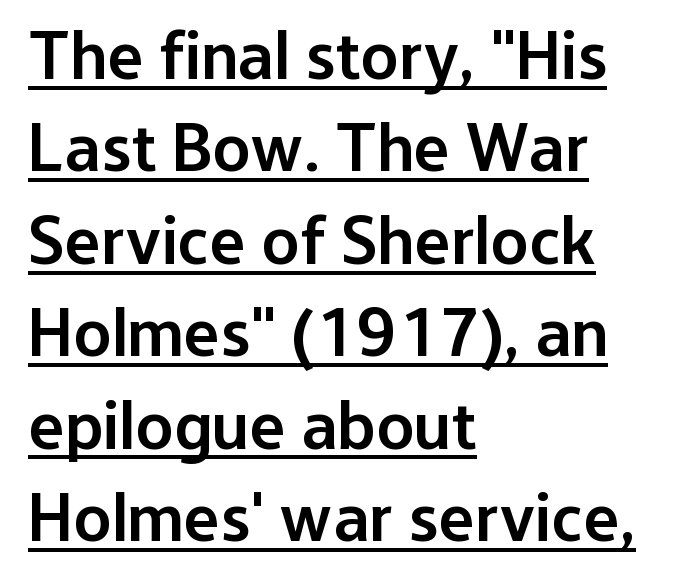
Q: Is the text bold? A: Semi-bold.
Q: Is the text italic (slanted)? A: No, it is upright.
Q: Is the typeface a serif or a sans-serif typeface? A: Sans-serif.
Q: Is the text underlined? A: Yes.
Q: How is the paragraph aligned? A: Left-aligned.
Q: Is the spacing between letters normal or unusually wide? A: Normal.
Q: Is the spacing between lines tight, normal or loose? A: Normal.
Q: Width (condensed, normal, or wide)? A: Normal.
Q: Stroke contrast? A: Low.
Q: x-height? A: Medium.
Q: Monospaced? A: No.
